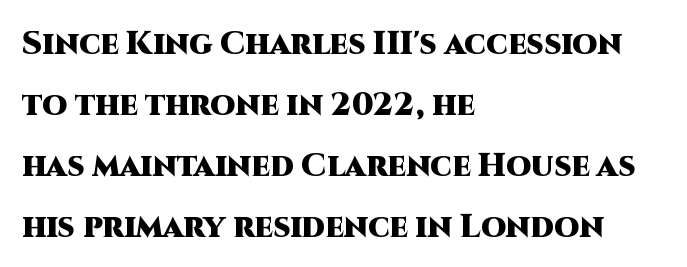
{"serif": "no", "italic": "no", "bold": "yes", "weight": "heavy", "width": "normal", "stroke_contrast": "high", "x_height": "large", "monospaced": "no", "underline": "no", "align": "left", "line_spacing": "loose", "line_spacing_ratio": 1.91, "letter_spacing": "normal", "letter_spacing_em": 0.0, "glyph_px": 32}
